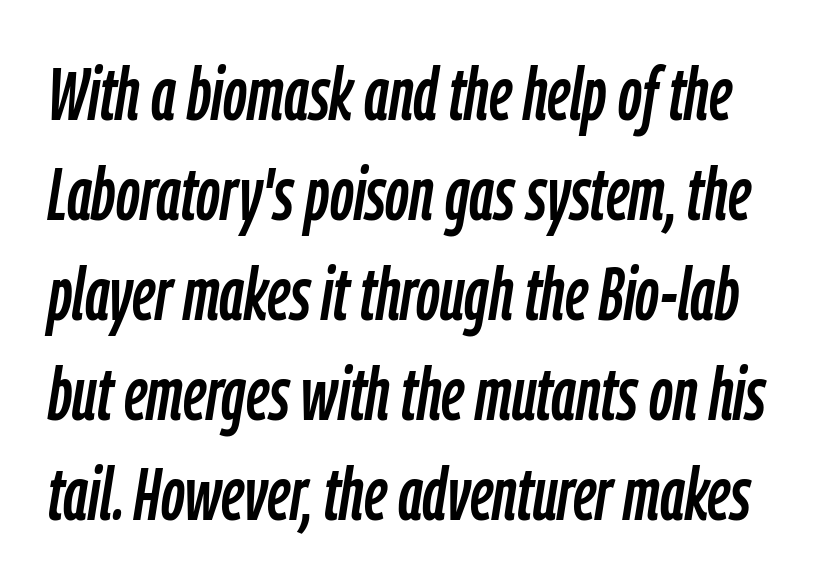
Q: Is the text italic (slanted)? A: Yes, it leans right by about 9 degrees.
Q: Is the text underlined? A: No.
Q: Is the spacing between letters normal or unusually wide? A: Normal.
Q: Is the spacing between lines tight, normal or loose? A: Normal.
Q: Width (condensed, normal, or wide)? A: Condensed.
Q: Stroke contrast? A: Low.
Q: x-height? A: Medium.
Q: Monospaced? A: No.
